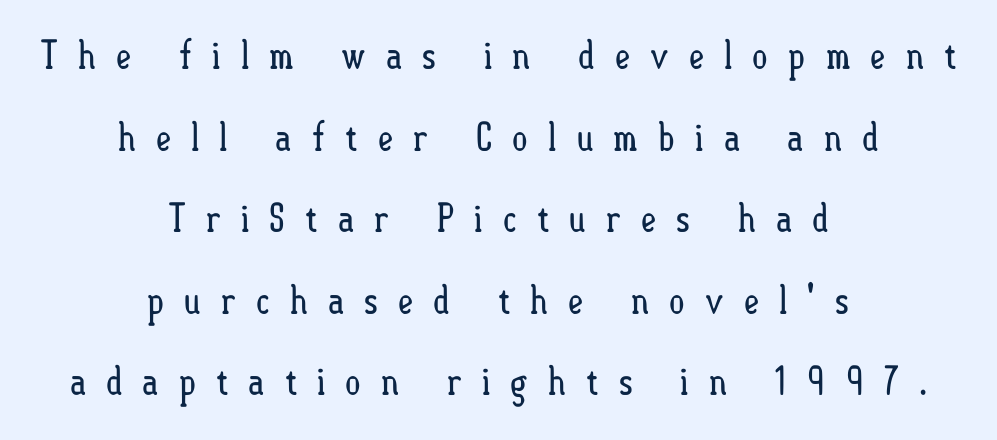
The image shows 39 px regular-weight, condensed type, upright; set centered, loose line spacing (2.09x), unusually wide letter spacing (+0.49 em), not underlined; low stroke contrast and a small x-height.
